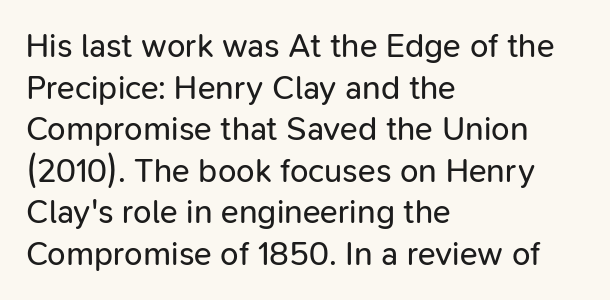
Q: Is the text bold? A: No.
Q: Is the text italic (slanted)? A: No, it is upright.
Q: Is the typeface a serif or a sans-serif typeface? A: Sans-serif.
Q: Is the text underlined? A: No.
Q: How is the paragraph aligned? A: Left-aligned.
Q: Is the spacing between letters normal or unusually wide? A: Normal.
Q: Is the spacing between lines tight, normal or loose? A: Normal.
Q: Width (condensed, normal, or wide)? A: Normal.
Q: Stroke contrast? A: Low.
Q: x-height? A: Medium.
Q: Monospaced? A: No.
